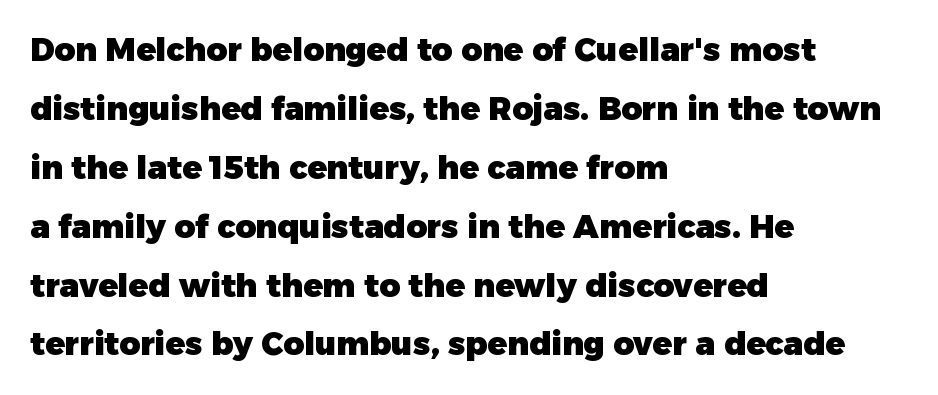
Is this a fixed-width face? No — the glyphs have proportional, varying widths. Leftover space on each line is placed entirely after the last word. As a designer I'd log this as weight 700, bold. This sample uses plain, unmodified letter spacing. Rule under the text: the space is simply empty. Posture: vertical.
